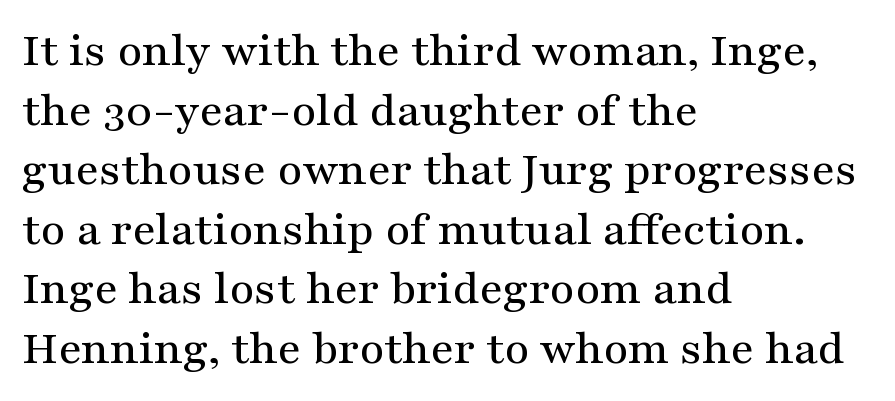
{"serif": "yes", "italic": "no", "width": "wide", "stroke_contrast": "medium", "x_height": "medium", "monospaced": "no", "underline": "no", "align": "left", "line_spacing_ratio": 1.24, "letter_spacing": "normal", "letter_spacing_em": 0.0, "glyph_px": 48}
